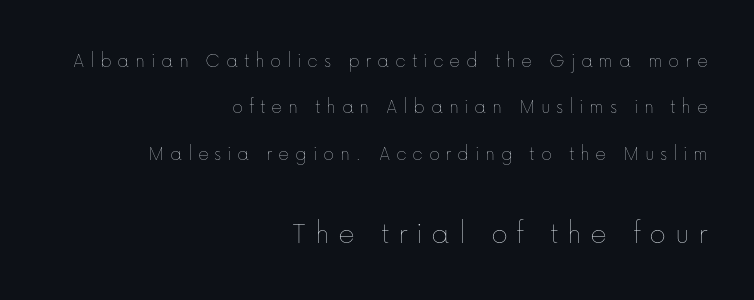
Which margin do the lines hug? The right one — the left edge is uneven. One glance says open: line gaps are wider than usual. The foot of each line stays bare and open. Caption: upper text group reduced, lower text group enlarged.
